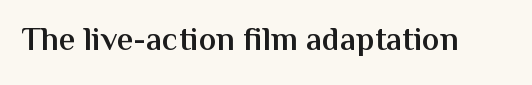
Q: Is the text bold? A: Semi-bold.
Q: Is the text italic (slanted)? A: No, it is upright.
Q: Is the typeface a serif or a sans-serif typeface? A: Sans-serif.
Q: Is the text underlined? A: No.
Q: Is the spacing between letters normal or unusually wide? A: Normal.
Q: Width (condensed, normal, or wide)? A: Normal.
Q: Stroke contrast? A: Medium.
Q: x-height? A: Medium.
Q: Monospaced? A: No.
